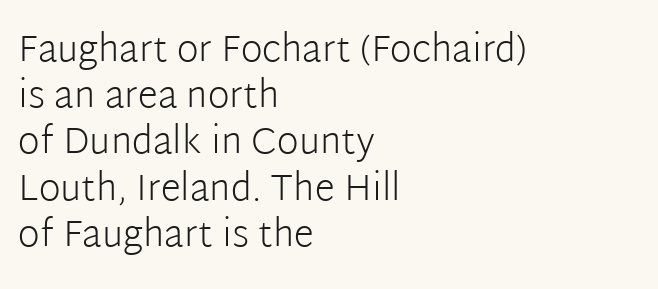
Nope, no serifs anywhere on these letters. Line spacing here is normal. The zone under the glyphs is completely vacant. Is the type heavy? It reads as light-to-regular instead. The lines in this sample share a left origin and differ only in where they stop.
